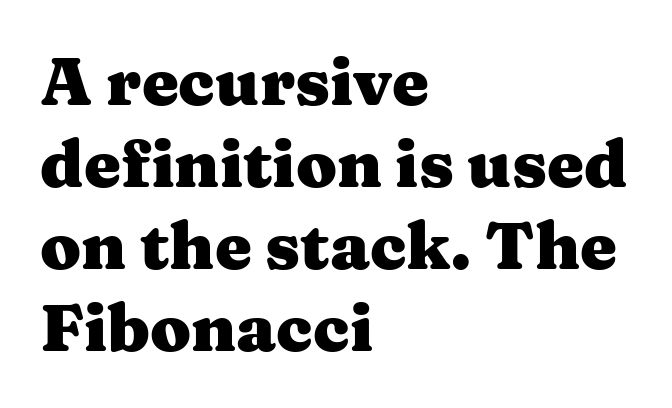
Think of a printed novel: that variable character pitch is what you see here. The type sits square on the baseline with zero lean. What kind of face is this? One with serifs. The glyphs are unaccompanied by any horizontal stroke below them.
